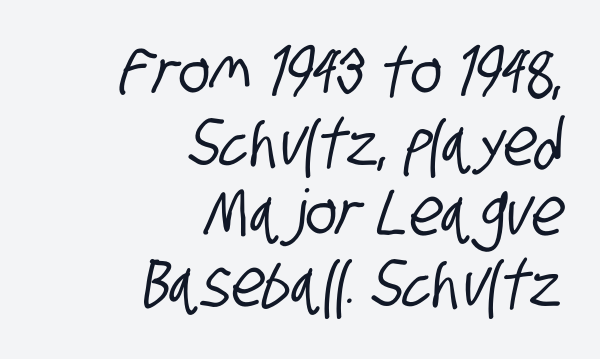
The image shows 66 px condensed sans-serif type; set right-aligned, tight line spacing (1.07x), normal letter spacing, not underlined; low stroke contrast and a large x-height.
